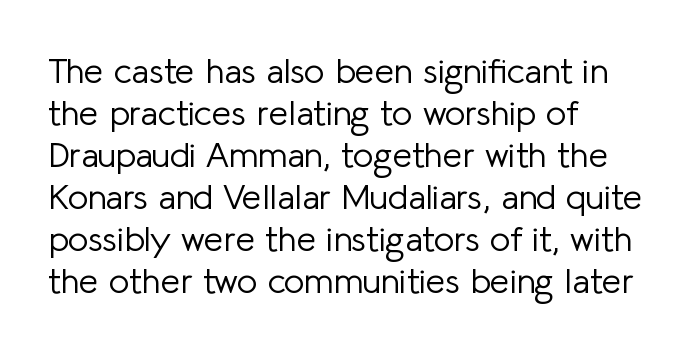
Q: Is the text bold? A: No.
Q: Is the text italic (slanted)? A: No, it is upright.
Q: Is the typeface a serif or a sans-serif typeface? A: Sans-serif.
Q: Is the text underlined? A: No.
Q: How is the paragraph aligned? A: Left-aligned.
Q: Is the spacing between letters normal or unusually wide? A: Normal.
Q: Width (condensed, normal, or wide)? A: Normal.
Q: Stroke contrast? A: Low.
Q: x-height? A: Medium.
Q: Monospaced? A: No.
